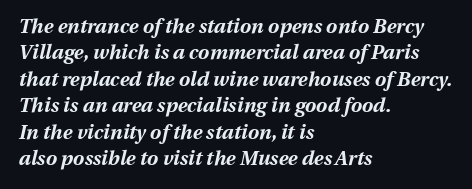
The strokes are fattened all the way to bold. No word sits above an underline. Horizontal bands of white between lines are of average thickness. Layout note: lines flush left.
